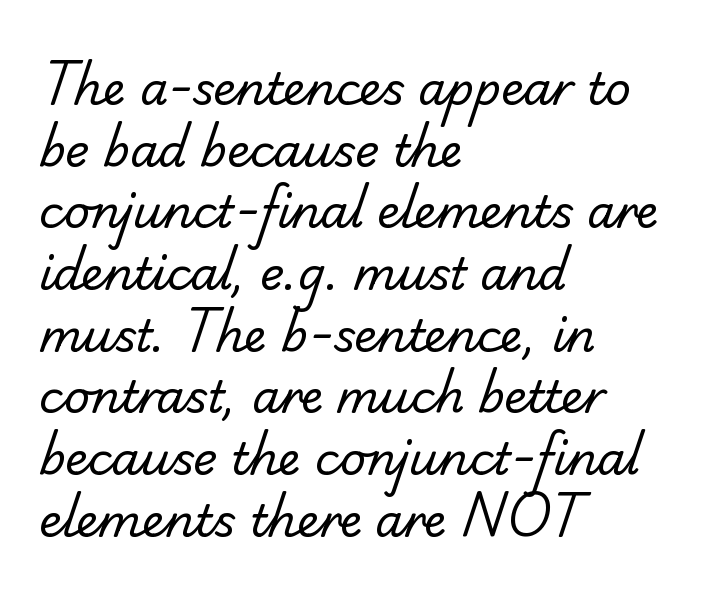
{"serif": "no", "bold": "no", "weight": "regular", "width": "normal", "stroke_contrast": "low", "x_height": "small", "monospaced": "no", "underline": "no", "align": "left", "line_spacing": "normal", "line_spacing_ratio": 1.37, "letter_spacing": "normal", "letter_spacing_em": 0.0, "glyph_px": 45}
